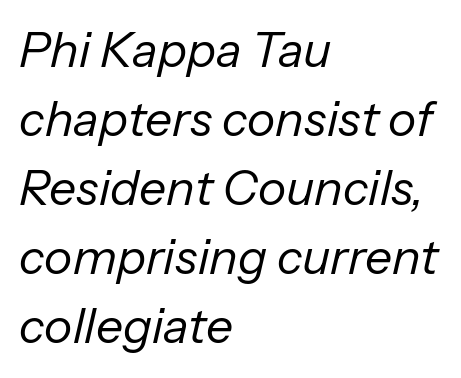
Q: Is the text bold? A: No.
Q: Is the text italic (slanted)? A: Yes, it leans right by about 13 degrees.
Q: Is the text underlined? A: No.
Q: How is the paragraph aligned? A: Left-aligned.
Q: Is the spacing between letters normal or unusually wide? A: Normal.
Q: Is the spacing between lines tight, normal or loose? A: Normal.
Q: Width (condensed, normal, or wide)? A: Normal.
Q: Stroke contrast? A: Low.
Q: x-height? A: Medium.
Q: Monospaced? A: No.
